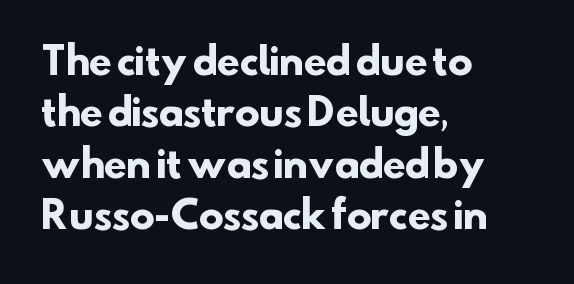
Q: Is the text bold? A: Yes.
Q: Is the typeface a serif or a sans-serif typeface? A: Sans-serif.
Q: Is the text underlined? A: No.
Q: How is the paragraph aligned? A: Left-aligned.
Q: Is the spacing between letters normal or unusually wide? A: Normal.
Q: Is the spacing between lines tight, normal or loose? A: Normal.
Q: Width (condensed, normal, or wide)? A: Normal.
Q: Stroke contrast? A: Low.
Q: x-height? A: Small.
Q: Monospaced? A: No.
